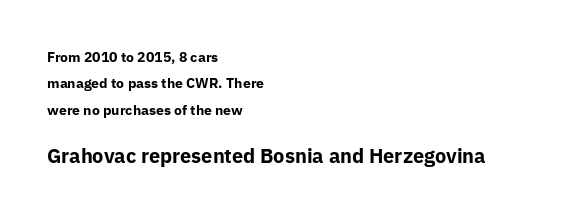
The image shows 20 px bold type, upright; set left-aligned, line spacing 1.89x, normal letter spacing, not underlined; the second (bottom) block is 1.43x larger.
